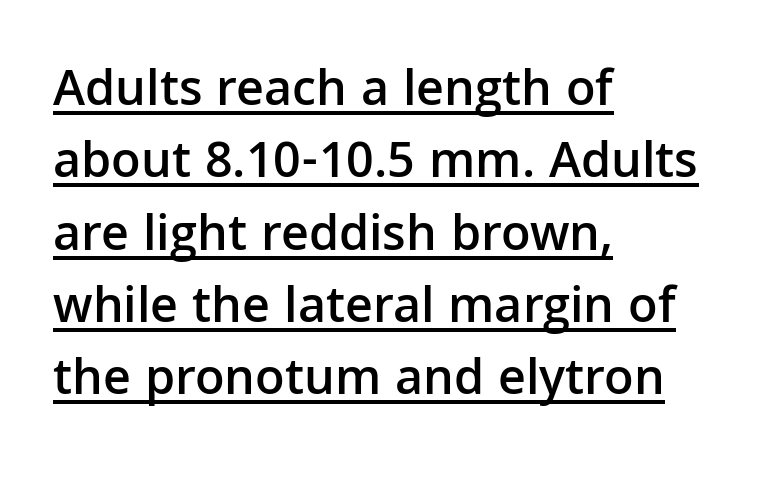
{"serif": "no", "italic": "no", "bold": "semi", "weight": "semibold", "width": "normal", "stroke_contrast": "low", "x_height": "medium", "monospaced": "no", "underline": "yes", "align": "left", "line_spacing": "normal", "line_spacing_ratio": 1.39, "letter_spacing": "normal", "letter_spacing_em": 0.0, "glyph_px": 52}
